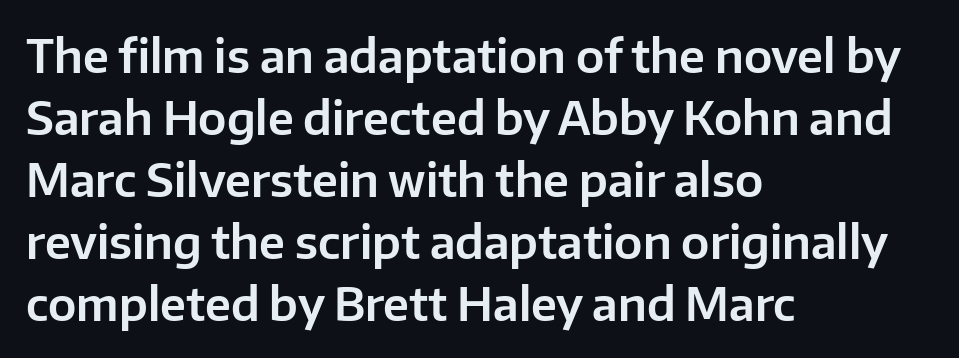
Q: Is the text italic (slanted)? A: No, it is upright.
Q: Is the typeface a serif or a sans-serif typeface? A: Sans-serif.
Q: Is the text underlined? A: No.
Q: How is the paragraph aligned? A: Left-aligned.
Q: Is the spacing between letters normal or unusually wide? A: Normal.
Q: Is the spacing between lines tight, normal or loose? A: Normal.
Q: Width (condensed, normal, or wide)? A: Normal.
Q: Stroke contrast? A: Low.
Q: x-height? A: Medium.
Q: Monospaced? A: No.
